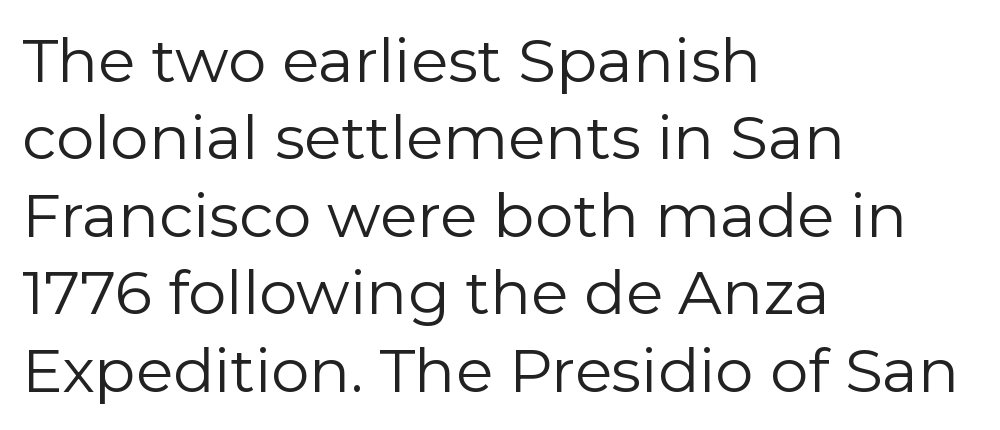
The image shows 61 px regular-weight sans-serif type, upright; set left-aligned, normal line spacing (1.27x), normal letter spacing, not underlined; low stroke contrast and a medium x-height.
